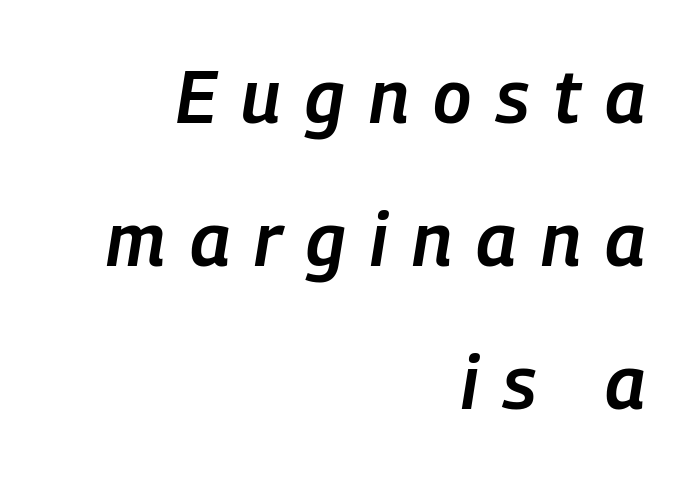
The lettering tilts uniformly, giving the passage an italic look. Tracking value appears strongly positive — letters spread wide. Horizontally, the lines are justified to the trailing edge only. A bit beefed up — I'd call it semibold rather than bold. Spacing verdict: proportional, widths tailored to each character.
